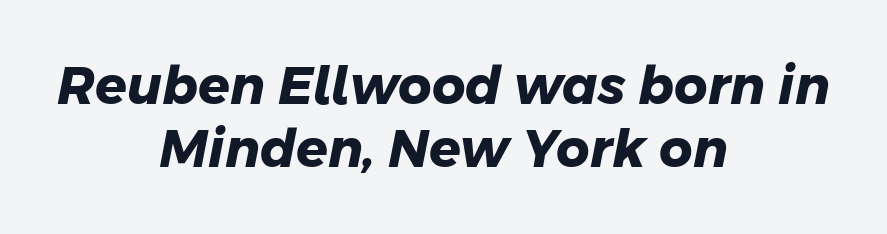
The image shows 52 px heavy sans-serif type; set centered, line spacing 1.21x, normal letter spacing, not underlined; low stroke contrast and a medium x-height.
